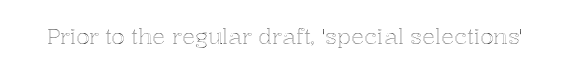
The image shows 22 px text type, upright; set normal letter spacing, not underlined.
